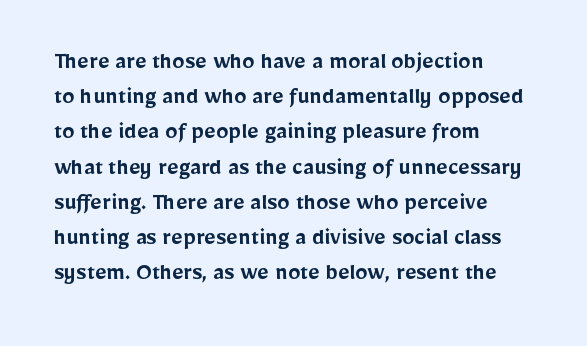
The image shows 25 px text type, upright; set left-aligned, normal line spacing (1.41x), normal letter spacing, not underlined.
